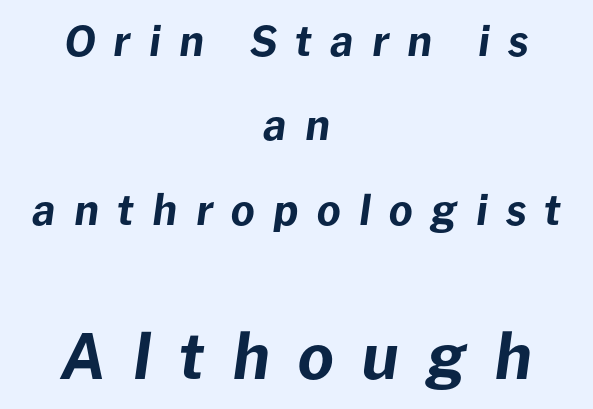
Q: Is the text bold? A: Yes.
Q: Is the text italic (slanted)? A: Yes, it leans right by about 8 degrees.
Q: Is the text underlined? A: No.
Q: How is the paragraph aligned? A: Centered.
Q: Is the spacing between letters normal or unusually wide? A: Unusually wide.
Q: Is the spacing between lines tight, normal or loose? A: Loose.
Q: Which block of text is set in a larger size, the first (top) or the second (bottom)? A: The second (bottom) one.
Q: Width (condensed, normal, or wide)? A: Normal.
Q: Stroke contrast? A: Low.
Q: x-height? A: Medium.
Q: Monospaced? A: No.
